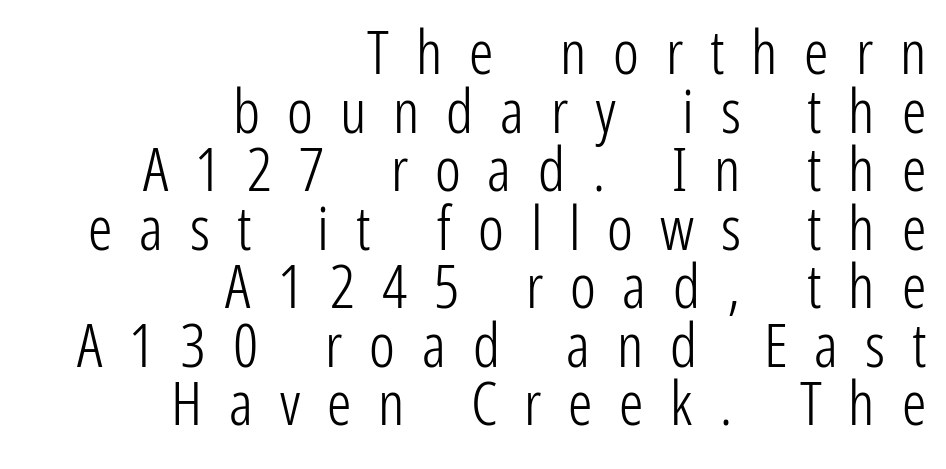
The image shows 61 px light, condensed sans-serif type, upright; set right-aligned, tight line spacing (0.96x), unusually wide letter spacing (+0.44 em), not underlined; low stroke contrast and a medium x-height.
